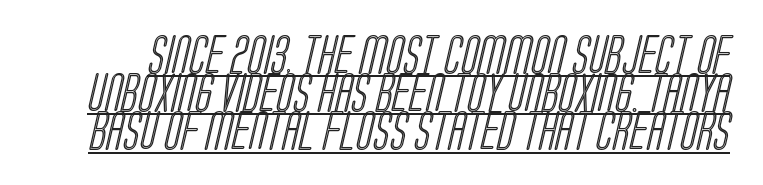
{"width": "condensed", "x_height": "large", "monospaced": "no", "underline": "yes", "line_spacing": "tight", "line_spacing_ratio": 0.98, "letter_spacing": "normal", "letter_spacing_em": 0.0, "glyph_px": 39}
